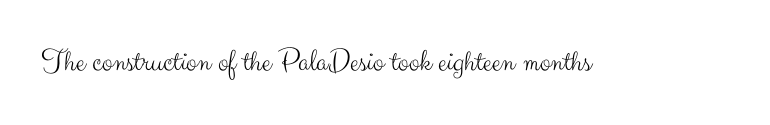
{"serif": "no", "bold": "no", "weight": "light", "width": "normal", "stroke_contrast": "medium", "x_height": "small", "monospaced": "no", "underline": "no", "letter_spacing": "normal", "letter_spacing_em": 0.0, "glyph_px": 32}
